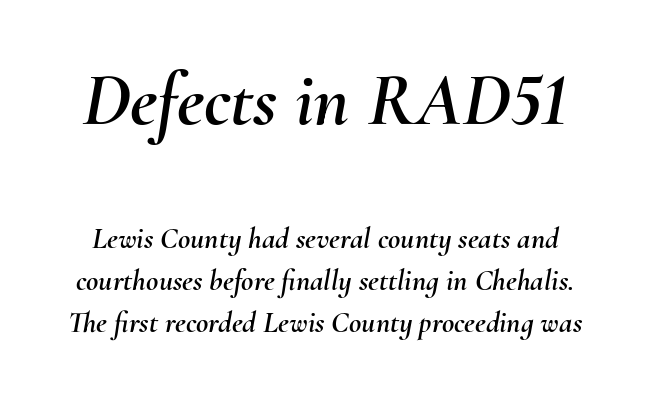
{"italic": "yes", "lean": "right", "slant_degrees": 10, "width": "normal", "stroke_contrast": "medium", "x_height": "small", "monospaced": "no", "underline": "no", "line_spacing": "normal", "line_spacing_ratio": 1.4, "letter_spacing": "normal", "letter_spacing_em": 0.0, "larger_block": "first", "size_ratio": 2.53, "glyph_px": 76}
